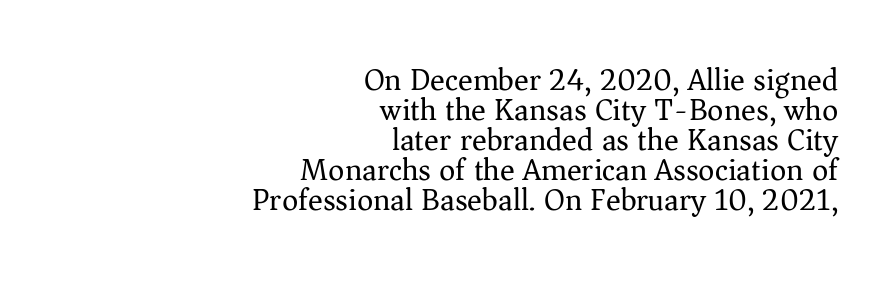
Q: Is the text bold? A: No.
Q: Is the text italic (slanted)? A: No, it is upright.
Q: Is the typeface a serif or a sans-serif typeface? A: Serif.
Q: Is the text underlined? A: No.
Q: How is the paragraph aligned? A: Right-aligned.
Q: Is the spacing between letters normal or unusually wide? A: Normal.
Q: Is the spacing between lines tight, normal or loose? A: Tight.
Q: Width (condensed, normal, or wide)? A: Normal.
Q: Stroke contrast? A: Medium.
Q: x-height? A: Medium.
Q: Monospaced? A: No.
